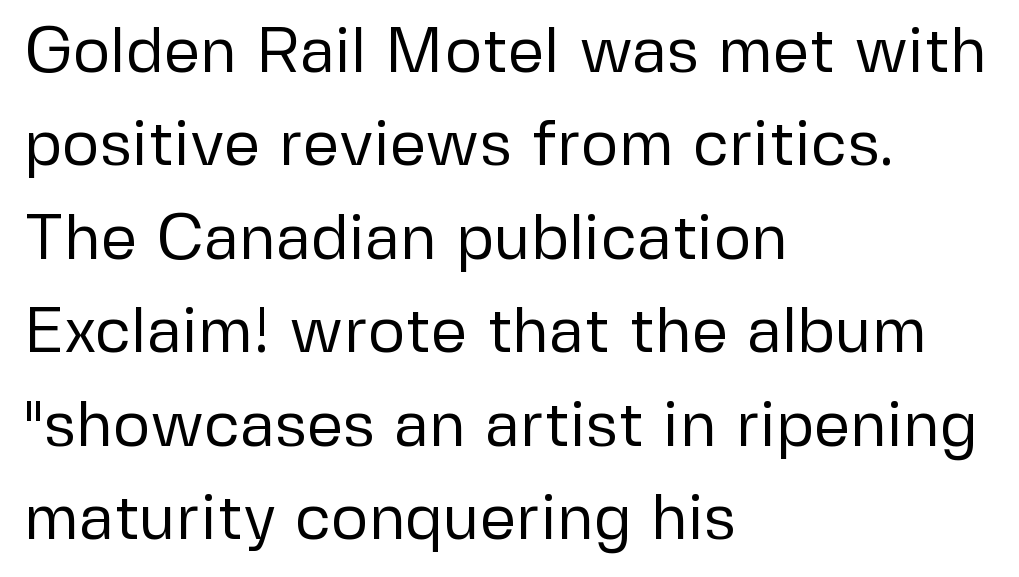
The image shows 64 px regular-weight sans-serif type, upright; set left-aligned, normal line spacing (1.46x), normal letter spacing, not underlined; low stroke contrast and a medium x-height.
